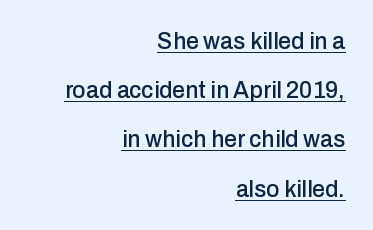
The image shows 23 px text type, upright; set right-aligned, loose line spacing (2.14x), normal letter spacing, underlined.
